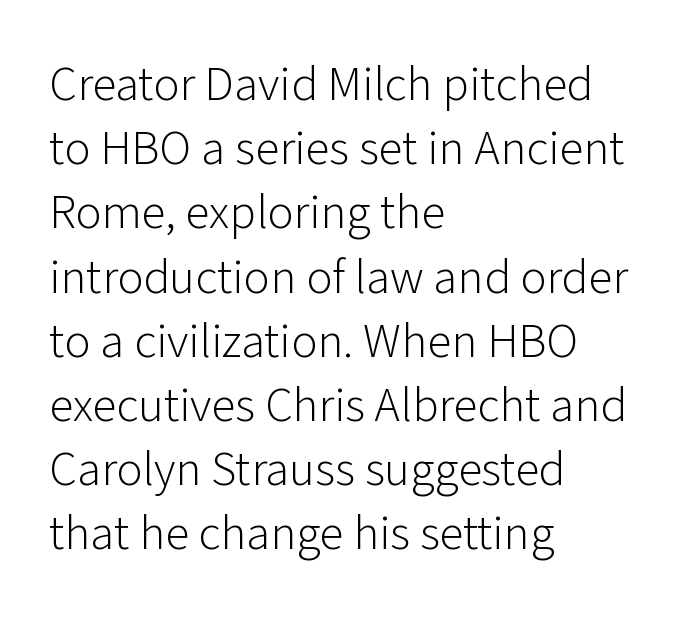
The image shows 49 px light sans-serif type, upright; set left-aligned, normal line spacing (1.31x), normal letter spacing, not underlined; low stroke contrast and a medium x-height.
